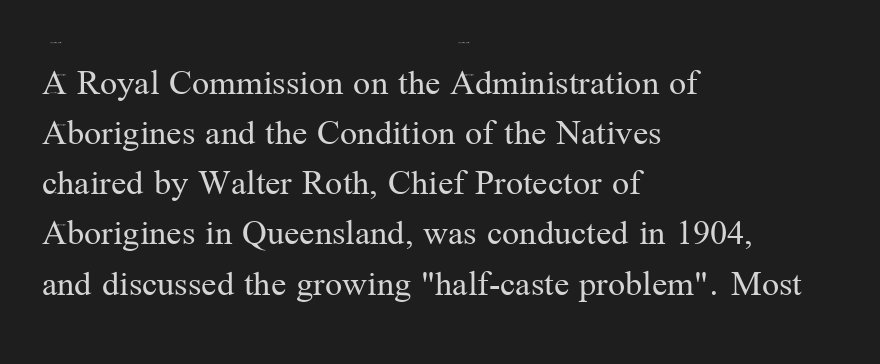
Q: Is the text bold? A: No.
Q: Is the text italic (slanted)? A: No, it is upright.
Q: Is the typeface a serif or a sans-serif typeface? A: Serif.
Q: Is the text underlined? A: No.
Q: How is the paragraph aligned? A: Left-aligned.
Q: Is the spacing between letters normal or unusually wide? A: Normal.
Q: Is the spacing between lines tight, normal or loose? A: Normal.
Q: Width (condensed, normal, or wide)? A: Normal.
Q: Stroke contrast? A: Medium.
Q: x-height? A: Medium.
Q: Monospaced? A: No.
